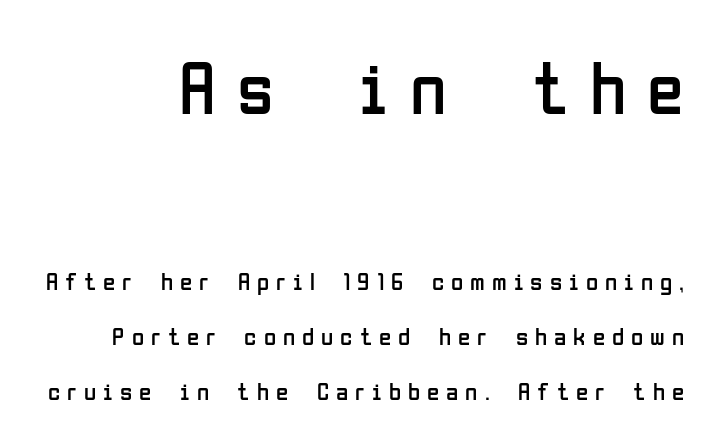
{"serif": "no", "italic": "no", "bold": "no", "weight": "regular", "width": "condensed", "stroke_contrast": "low", "x_height": "medium", "monospaced": "no", "underline": "no", "align": "right", "line_spacing": "loose", "line_spacing_ratio": 2.2, "letter_spacing": "wide", "letter_spacing_em": 0.28, "larger_block": "first", "size_ratio": 3.0, "glyph_px": 75}
